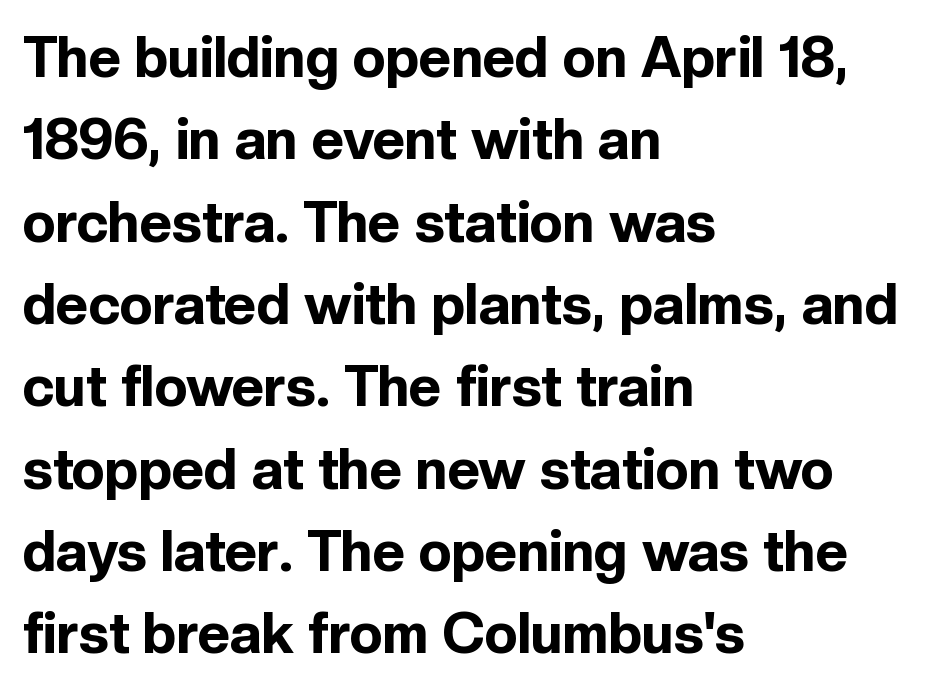
{"serif": "no", "italic": "no", "bold": "yes", "weight": "bold", "width": "normal", "x_height": "medium", "monospaced": "no", "underline": "no", "align": "left", "line_spacing": "normal", "line_spacing_ratio": 1.47, "letter_spacing": "normal", "letter_spacing_em": 0.0, "glyph_px": 56}
